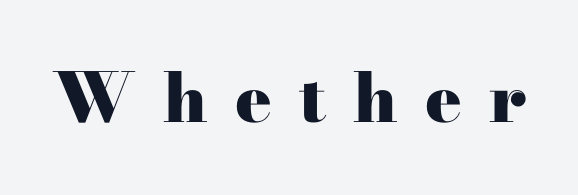
{"serif": "yes", "italic": "no", "bold": "yes", "weight": "heavy", "width": "wide", "stroke_contrast": "high", "x_height": "small", "monospaced": "no", "underline": "no", "letter_spacing": "wide", "letter_spacing_em": 0.4, "glyph_px": 68}
